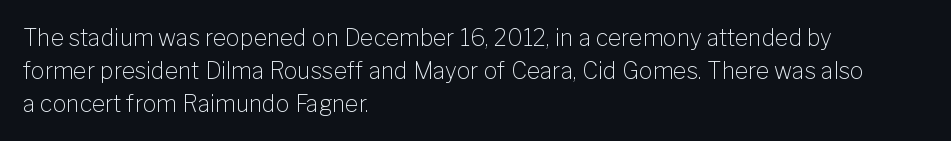
Q: Is the text bold? A: No.
Q: Is the text italic (slanted)? A: No, it is upright.
Q: Is the text underlined? A: No.
Q: How is the paragraph aligned? A: Left-aligned.
Q: Is the spacing between letters normal or unusually wide? A: Normal.
Q: Is the spacing between lines tight, normal or loose? A: Normal.
